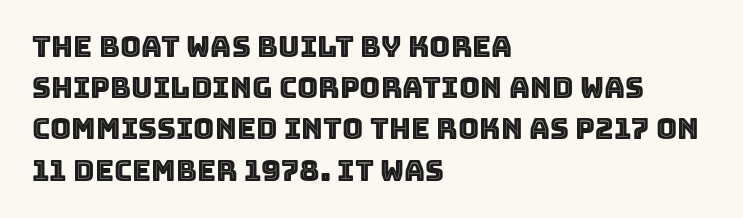
The specimen omits any rule beneath the text block's lines. You can tell it's not italic because the verticals are truly vertical. Interline gaps are of average width in this sample. Visually the block forms a straight wall on the left and a jagged coastline on the right. Each word holds together tightly as a unit, with standard inter-letter gaps. A typesetter would call this proportional, since set widths differ per character.
